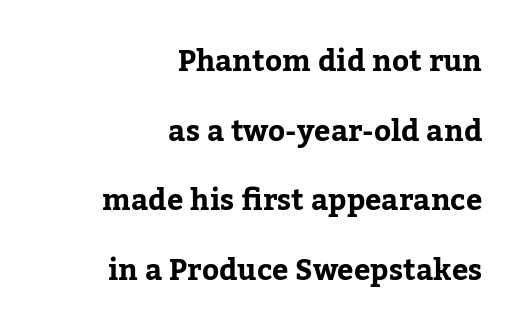
The image shows 29 px serif type, upright; set right-aligned, loose line spacing (2.4x), normal letter spacing, not underlined; low stroke contrast and a medium x-height.
